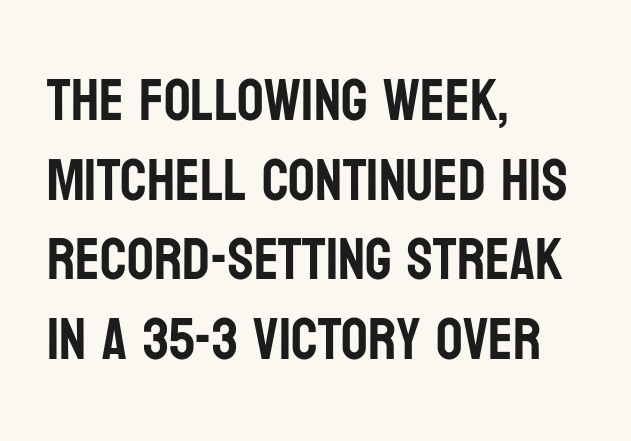
Short note: letters normally spaced. Vertical spacing — default. The font's upright variant was chosen for this text. These lines are composed in type without serifs. The glyphs are unaccompanied by any horizontal stroke below them.
